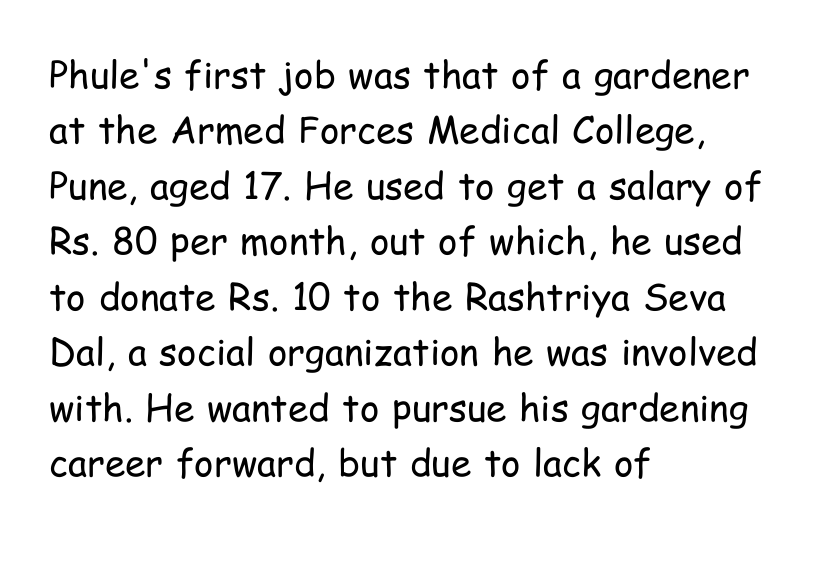
Q: Is the text bold? A: No.
Q: Is the text italic (slanted)? A: No, it is upright.
Q: Is the typeface a serif or a sans-serif typeface? A: Sans-serif.
Q: Is the text underlined? A: No.
Q: How is the paragraph aligned? A: Left-aligned.
Q: Is the spacing between letters normal or unusually wide? A: Normal.
Q: Is the spacing between lines tight, normal or loose? A: Normal.
Q: Width (condensed, normal, or wide)? A: Condensed.
Q: Stroke contrast? A: Low.
Q: x-height? A: Medium.
Q: Monospaced? A: No.
